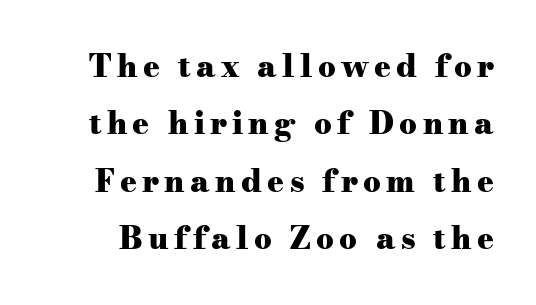
The image shows 31 px heavy, wide serif type, upright; set line spacing 1.85x, not underlined; medium stroke contrast and a small x-height.
